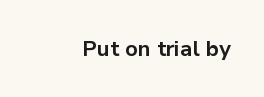
The image shows 22 px bold type, upright; set normal letter spacing, not underlined.
